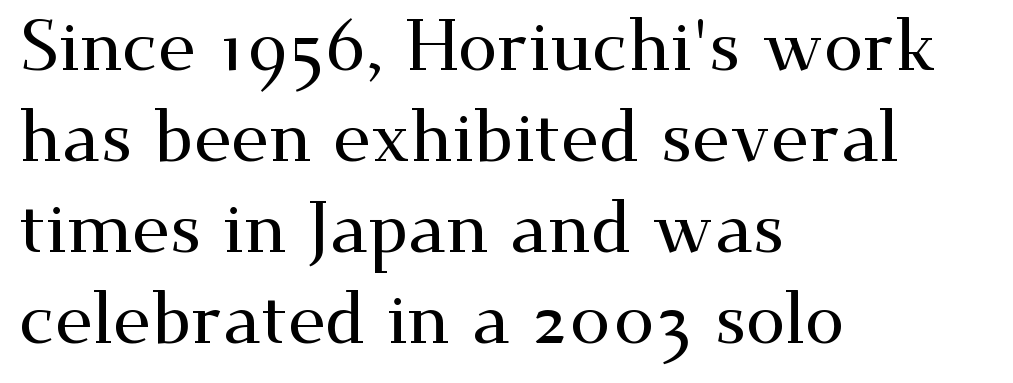
The image shows 71 px wide serif type, upright; set left-aligned, normal line spacing (1.28x), normal letter spacing, not underlined; medium stroke contrast and a small x-height.
